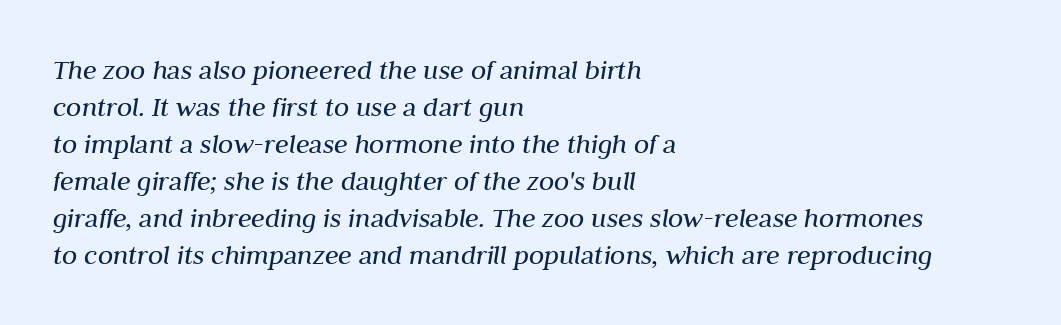
Q: Is the text bold? A: No.
Q: Is the text italic (slanted)? A: Yes, it leans right by about 10 degrees.
Q: Is the text underlined? A: No.
Q: How is the paragraph aligned? A: Left-aligned.
Q: Is the spacing between letters normal or unusually wide? A: Normal.
Q: Is the spacing between lines tight, normal or loose? A: Normal.
Q: Width (condensed, normal, or wide)? A: Normal.
Q: Stroke contrast? A: Medium.
Q: x-height? A: Medium.
Q: Monospaced? A: No.
